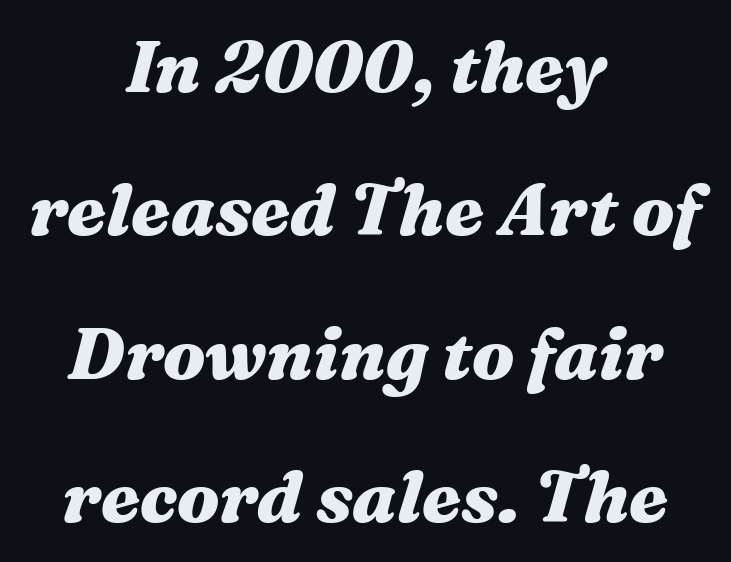
{"italic": "yes", "lean": "right", "slant_degrees": 16, "bold": "yes", "weight": "heavy", "width": "wide", "stroke_contrast": "medium", "x_height": "medium", "monospaced": "no", "underline": "no", "align": "center", "line_spacing": "loose", "line_spacing_ratio": 1.99, "letter_spacing": "normal", "letter_spacing_em": 0.0, "glyph_px": 72}
